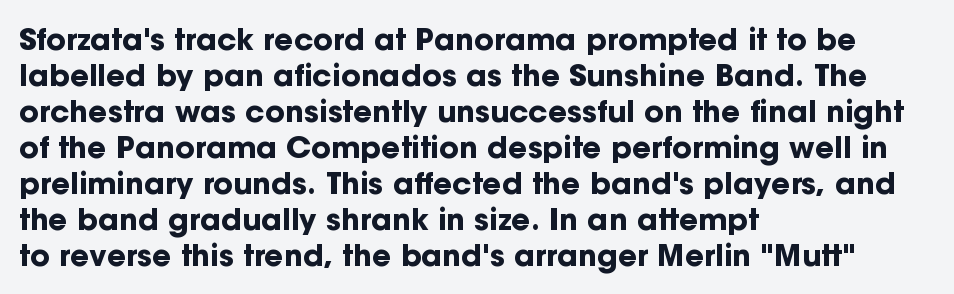
Q: Is the text bold? A: Yes.
Q: Is the text italic (slanted)? A: No, it is upright.
Q: Is the typeface a serif or a sans-serif typeface? A: Sans-serif.
Q: Is the text underlined? A: No.
Q: How is the paragraph aligned? A: Left-aligned.
Q: Is the spacing between letters normal or unusually wide? A: Normal.
Q: Width (condensed, normal, or wide)? A: Normal.
Q: Stroke contrast? A: Low.
Q: x-height? A: Medium.
Q: Monospaced? A: No.
